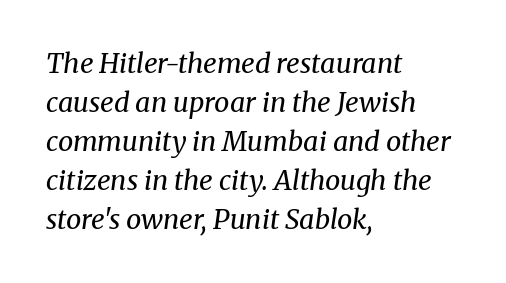
{"italic": "yes", "lean": "right", "slant_degrees": 8, "bold": "no", "underline": "no", "align": "left", "line_spacing": "normal", "line_spacing_ratio": 1.44, "letter_spacing": "normal", "letter_spacing_em": 0.0, "glyph_px": 27}
